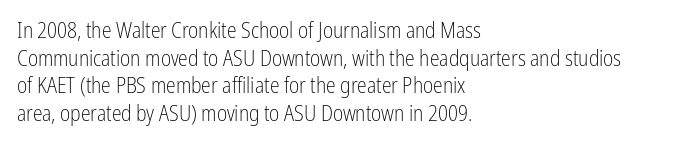
Q: Is the text bold? A: No.
Q: Is the text italic (slanted)? A: No, it is upright.
Q: Is the text underlined? A: No.
Q: How is the paragraph aligned? A: Left-aligned.
Q: Is the spacing between letters normal or unusually wide? A: Normal.
Q: Is the spacing between lines tight, normal or loose? A: Normal.
